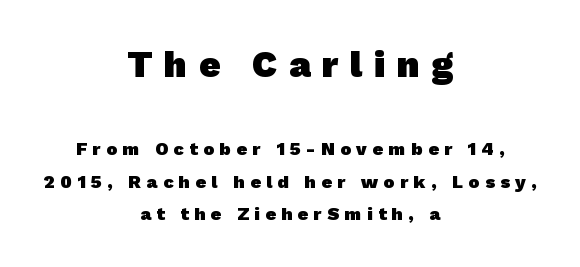
{"serif": "no", "bold": "yes", "weight": "heavy", "width": "normal", "stroke_contrast": "low", "x_height": "medium", "monospaced": "no", "underline": "no", "align": "center", "line_spacing_ratio": 1.8, "letter_spacing": "wide", "letter_spacing_em": 0.31, "larger_block": "first", "size_ratio": 2.06, "glyph_px": 37}
